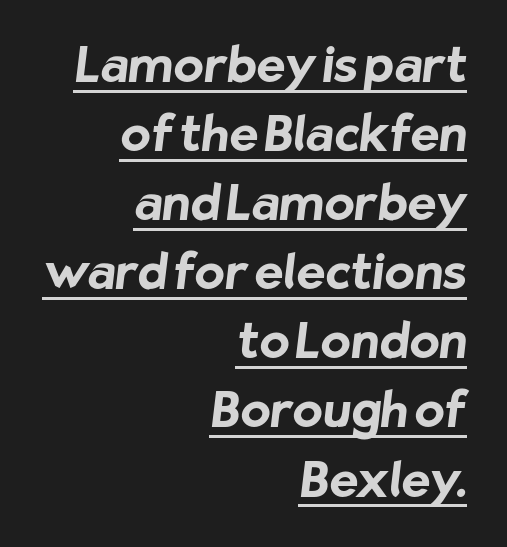
Line endings align vertically; line beginnings do not. Emphasis is given by a line drawn under the lettering. The rendering uses natural spacing where letterforms have individual widths. Students, note that the glyphs here touch the page at normal intervals. The vertical gap from one line to the next is medium.
